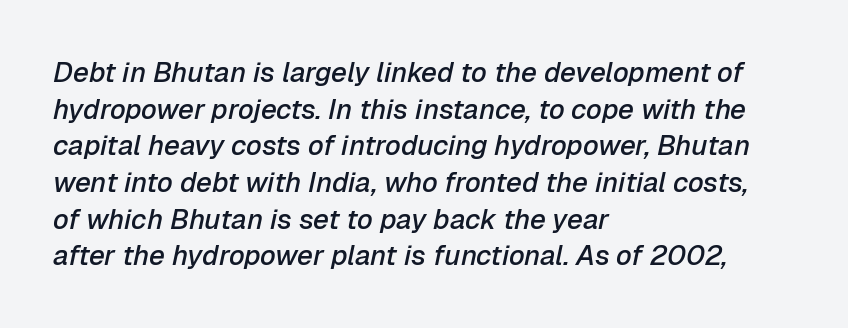
The area under the type is left untouched. A typesetter would mark this as italic. How would I describe the line gaps? Plain and ordinary. These lines stack with their left ends in a neat column.
